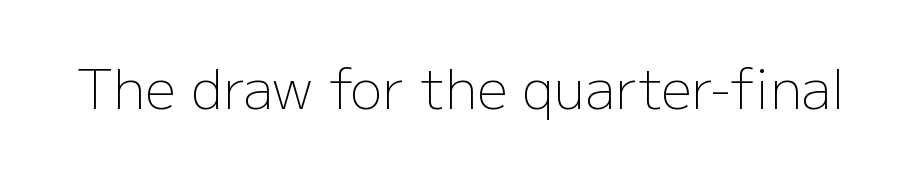
{"serif": "no", "italic": "no", "bold": "no", "weight": "light", "width": "normal", "stroke_contrast": "low", "x_height": "medium", "monospaced": "no", "underline": "no", "letter_spacing": "normal", "letter_spacing_em": 0.0, "glyph_px": 54}
